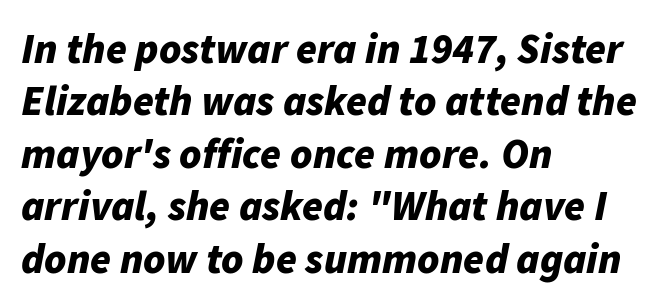
The image shows 42 px bold type, italic (leaning right); set left-aligned, normal line spacing (1.25x), normal letter spacing, not underlined; low stroke contrast and a medium x-height.
